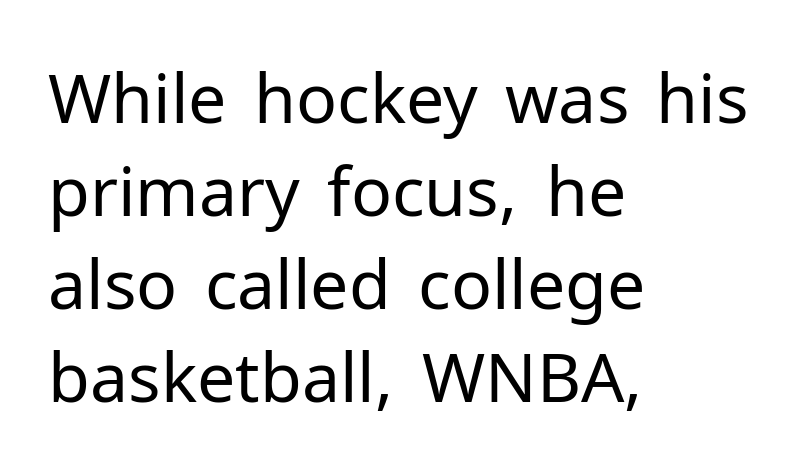
The image shows 68 px regular-weight sans-serif type, upright; set left-aligned, normal line spacing (1.37x), normal letter spacing, not underlined; low stroke contrast and a medium x-height.
